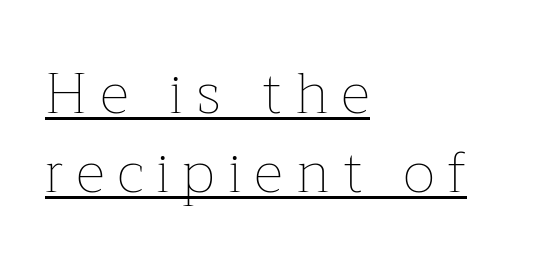
This reads as an unemphasized weight, regular at the heaviest. The type is letterspaced generously, with wide tracking. Characters remain perfectly vertical along every line. These lines sit exactly where default settings would place them. Glance below the letters and you will spot a drawn line. Layout note: lines flush left.
